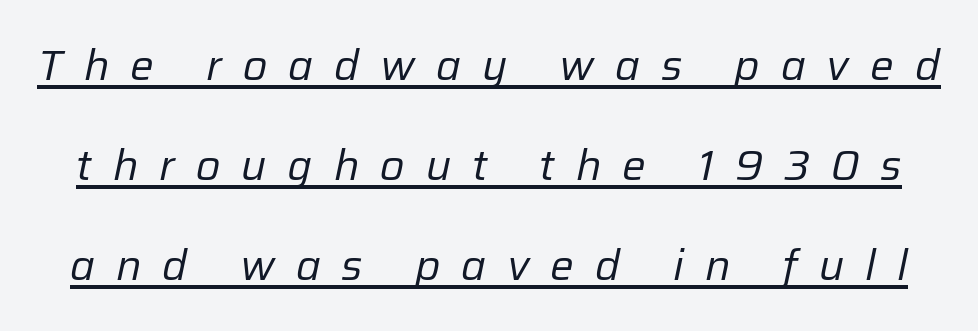
Q: Is the text bold? A: No.
Q: Is the text italic (slanted)? A: Yes, it leans right by about 12 degrees.
Q: Is the text underlined? A: Yes.
Q: Is the spacing between letters normal or unusually wide? A: Unusually wide.
Q: Is the spacing between lines tight, normal or loose? A: Loose.
Q: Width (condensed, normal, or wide)? A: Normal.
Q: Stroke contrast? A: Low.
Q: x-height? A: Medium.
Q: Monospaced? A: No.
